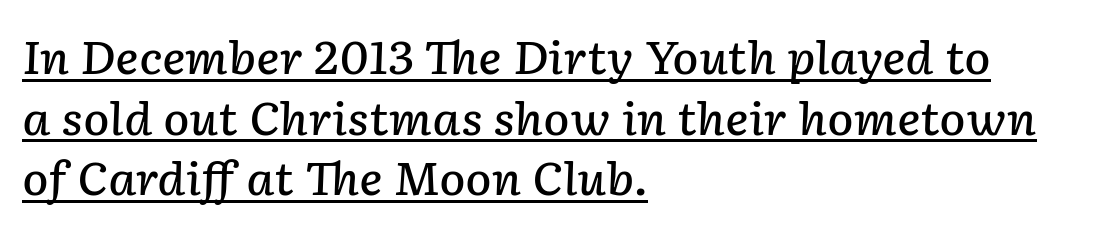
The image shows 44 px semibold type, italic (leaning right); set left-aligned, normal line spacing (1.38x), normal letter spacing, underlined; low stroke contrast and a medium x-height.
